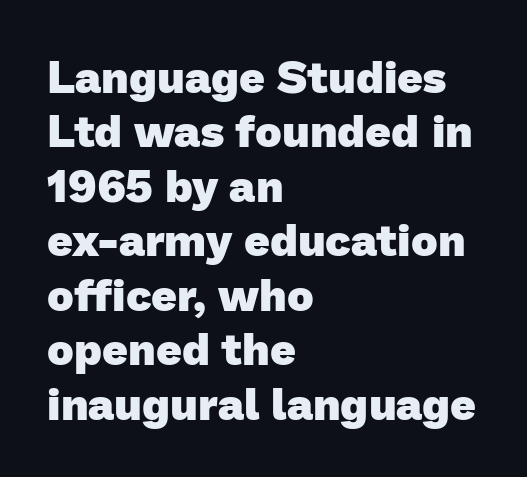
Q: Is the text bold? A: Yes.
Q: Is the typeface a serif or a sans-serif typeface? A: Sans-serif.
Q: Is the text underlined? A: No.
Q: How is the paragraph aligned? A: Left-aligned.
Q: Is the spacing between letters normal or unusually wide? A: Normal.
Q: Width (condensed, normal, or wide)? A: Normal.
Q: Stroke contrast? A: Low.
Q: x-height? A: Medium.
Q: Monospaced? A: No.
